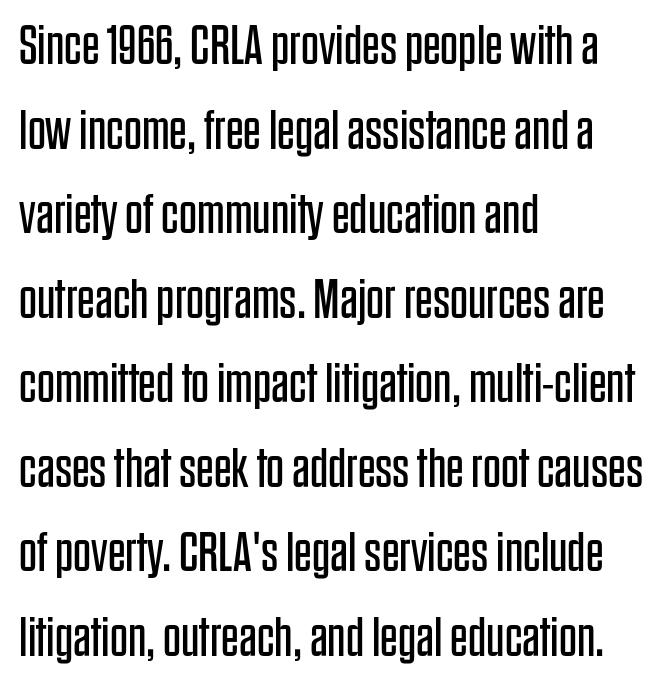
The font's upright variant was chosen for this text. Spacing verdict: proportional, widths tailored to each character. Descenders hang freely into open space. Leading: standard. Short and long lines alike share a common starting point at left.
